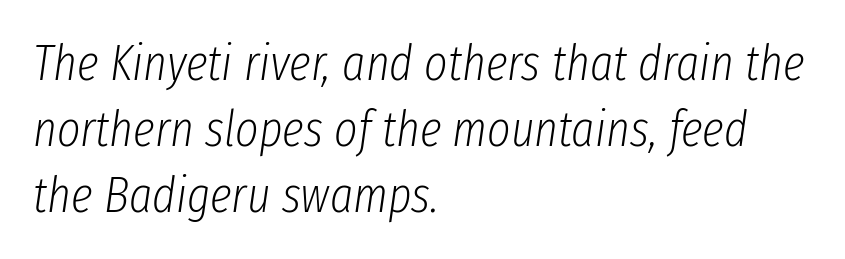
{"italic": "yes", "lean": "right", "slant_degrees": 8, "bold": "no", "weight": "light", "width": "condensed", "stroke_contrast": "low", "x_height": "medium", "monospaced": "no", "underline": "no", "align": "left", "line_spacing": "normal", "line_spacing_ratio": 1.32, "letter_spacing": "normal", "letter_spacing_em": 0.0, "glyph_px": 50}
